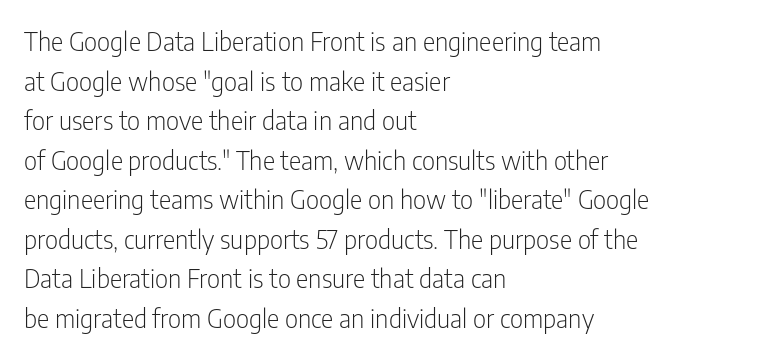
The block of text has a typical density, with ordinary space between rows. The line texture is even and compact thanks to regular tracking. Nothing heavy about these letters — not bold at all. Which margin do the lines hug? The left one — the right edge is uneven.
